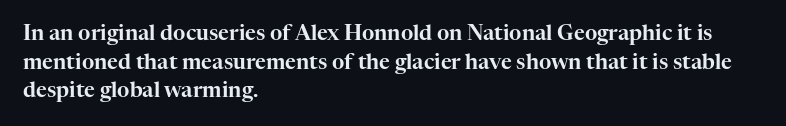
{"italic": "no", "underline": "no", "align": "left", "line_spacing": "normal", "line_spacing_ratio": 1.36, "letter_spacing": "normal", "letter_spacing_em": 0.0, "glyph_px": 21}
